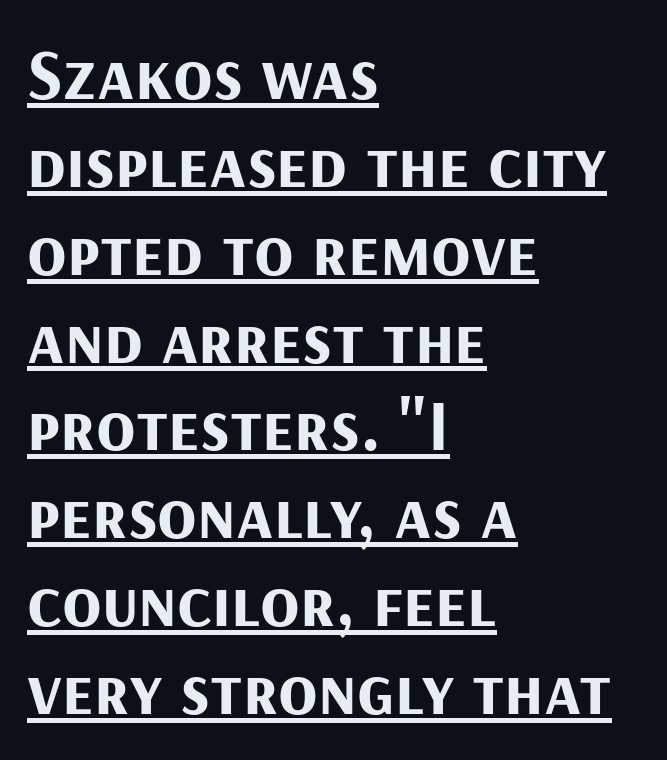
The image shows 72 px bold sans-serif type, upright; set left-aligned, line spacing 1.22x, normal letter spacing, underlined; medium stroke contrast and a medium x-height.
